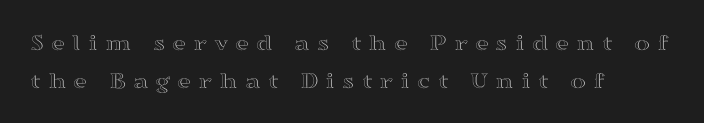
Q: Is the text italic (slanted)? A: No, it is upright.
Q: Is the text underlined? A: No.
Q: How is the paragraph aligned? A: Left-aligned.
Q: Is the spacing between letters normal or unusually wide? A: Unusually wide.
Q: Is the spacing between lines tight, normal or loose? A: Normal.
